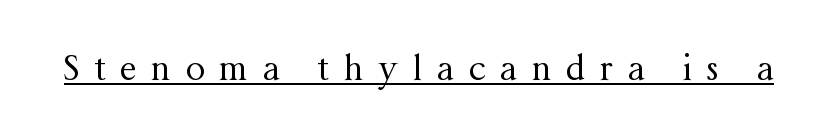
The image shows 34 px regular-weight serif type, upright; set unusually wide letter spacing (+0.43 em), underlined; medium stroke contrast and a medium x-height.
